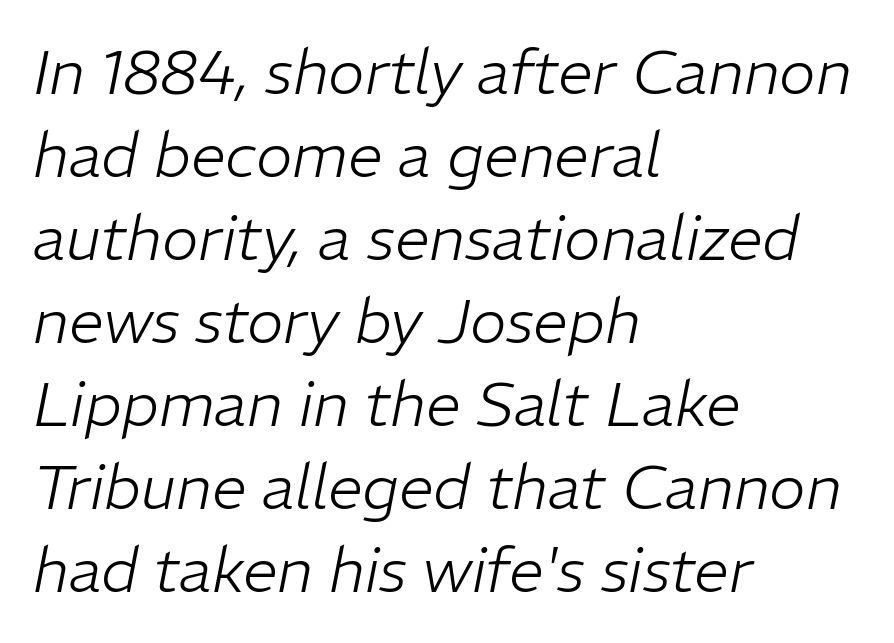
Q: Is the text bold? A: No.
Q: Is the text italic (slanted)? A: Yes, it leans right by about 11 degrees.
Q: Is the text underlined? A: No.
Q: How is the paragraph aligned? A: Left-aligned.
Q: Is the spacing between letters normal or unusually wide? A: Normal.
Q: Is the spacing between lines tight, normal or loose? A: Normal.
Q: Width (condensed, normal, or wide)? A: Normal.
Q: Stroke contrast? A: Low.
Q: x-height? A: Medium.
Q: Monospaced? A: No.
